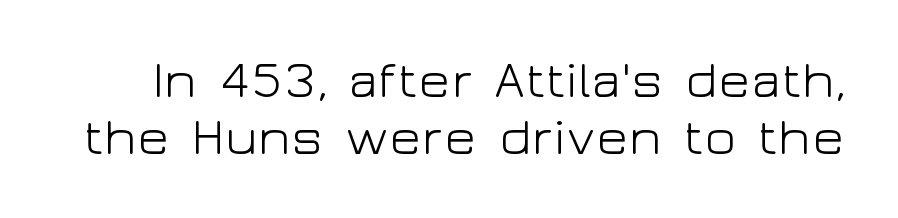
Q: Is the text bold? A: No.
Q: Is the text italic (slanted)? A: No, it is upright.
Q: Is the typeface a serif or a sans-serif typeface? A: Sans-serif.
Q: Is the text underlined? A: No.
Q: Is the spacing between letters normal or unusually wide? A: Normal.
Q: Is the spacing between lines tight, normal or loose? A: Tight.
Q: Width (condensed, normal, or wide)? A: Wide.
Q: Stroke contrast? A: Low.
Q: x-height? A: Medium.
Q: Monospaced? A: No.
